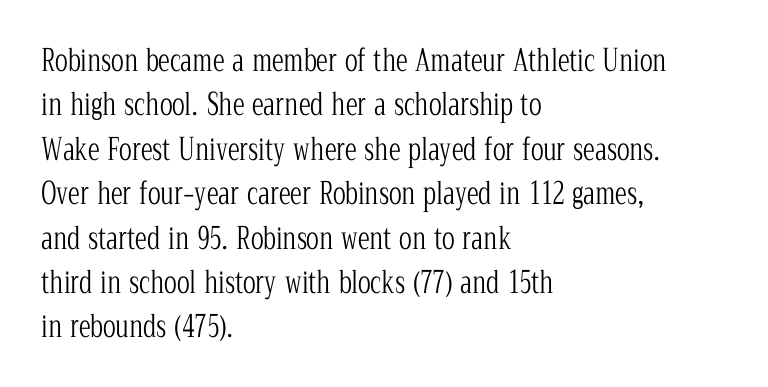
The image shows 30 px light, condensed serif type, upright; set left-aligned, normal line spacing (1.48x), normal letter spacing, not underlined; low stroke contrast and a medium x-height.
